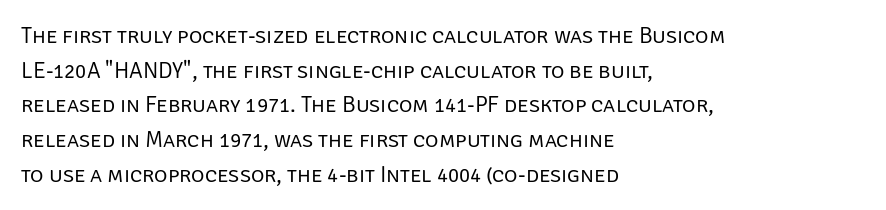
The image shows 23 px text type, upright; set left-aligned, normal line spacing (1.51x), normal letter spacing, not underlined.
